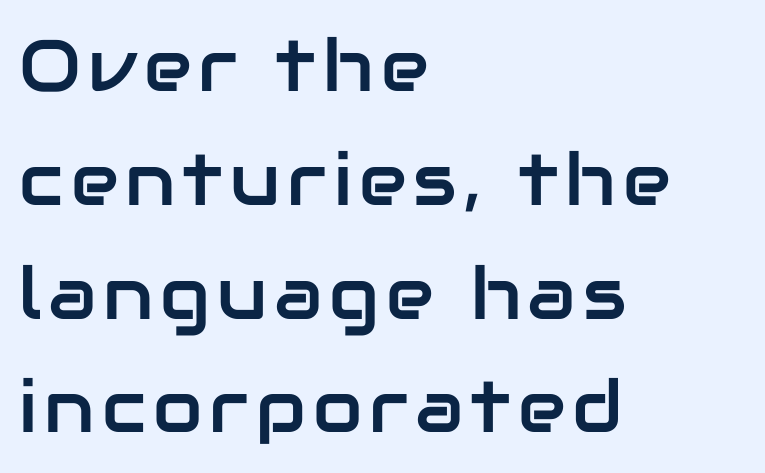
Q: Is the text italic (slanted)? A: No, it is upright.
Q: Is the typeface a serif or a sans-serif typeface? A: Sans-serif.
Q: Is the text underlined? A: No.
Q: How is the paragraph aligned? A: Left-aligned.
Q: Is the spacing between lines tight, normal or loose? A: Normal.
Q: Width (condensed, normal, or wide)? A: Normal.
Q: Stroke contrast? A: Low.
Q: x-height? A: Medium.
Q: Monospaced? A: No.
